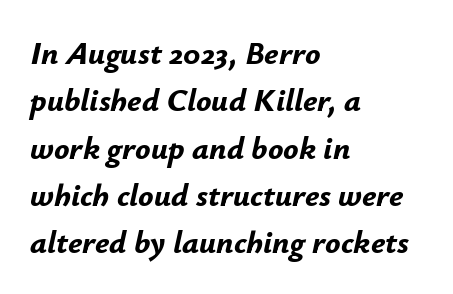
Does extra space separate the letters? No, they use regular spacing. Unmarked baselines from the first word to the last. The passage shown leans; its letterforms are oblique. Each letter keeps its own natural width here, so spacing adapts to shape. Normally led — the rows are evenly, conventionally spaced.
